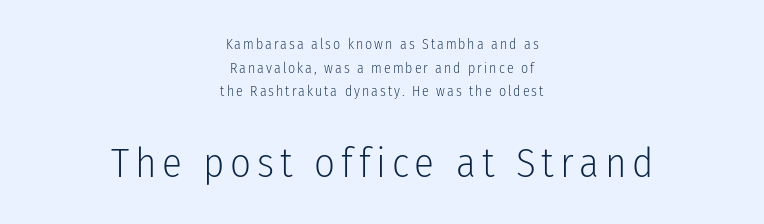
The image shows 41 px light, condensed sans-serif type, upright; set centered, normal line spacing (1.68x), not underlined; the second (bottom) block is 2.93x larger; low stroke contrast and a medium x-height.
